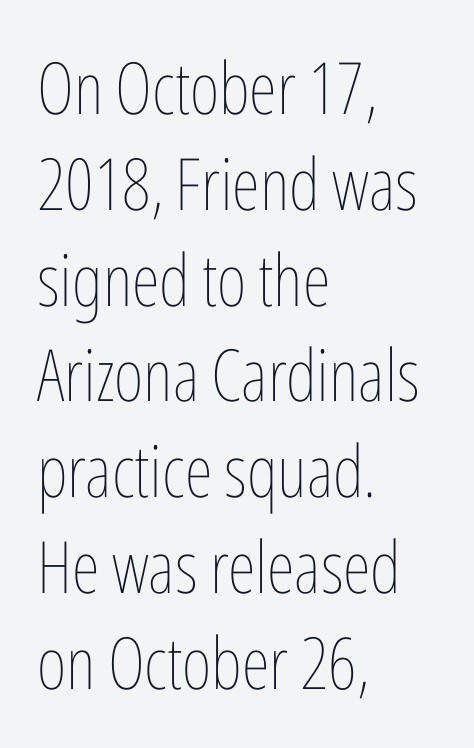
{"italic": "no", "bold": "no", "weight": "thin", "width": "condensed", "stroke_contrast": "low", "x_height": "medium", "monospaced": "no", "underline": "no", "align": "left", "line_spacing": "normal", "line_spacing_ratio": 1.33, "letter_spacing": "normal", "letter_spacing_em": 0.0, "glyph_px": 72}
